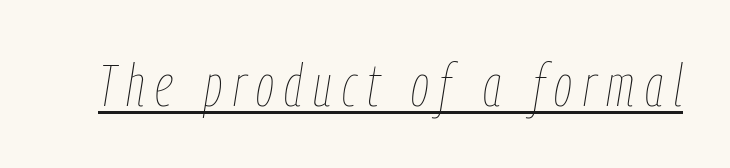
Is the type heavy? It reads as light-to-regular instead. These characters rest on top of a visible drawn line. Do the characters align in a grid? No, the font is proportional. The rendering applies a slant to the glyphs.
